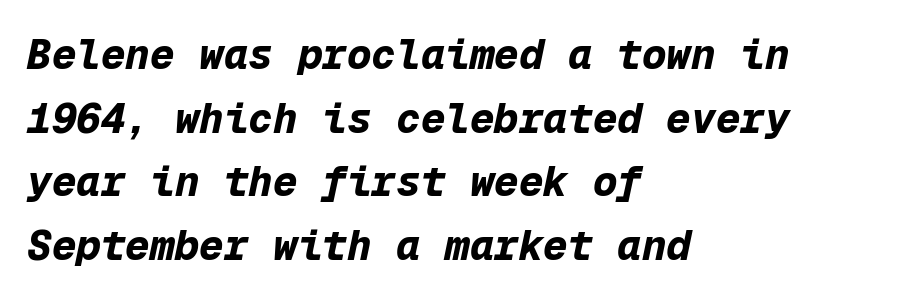
{"italic": "yes", "lean": "right", "slant_degrees": 12, "bold": "yes", "weight": "bold", "width": "normal", "stroke_contrast": "low", "x_height": "medium", "monospaced": "yes", "underline": "no", "align": "left", "line_spacing": "normal", "line_spacing_ratio": 1.55, "letter_spacing": "normal", "letter_spacing_em": 0.0, "glyph_px": 41}
